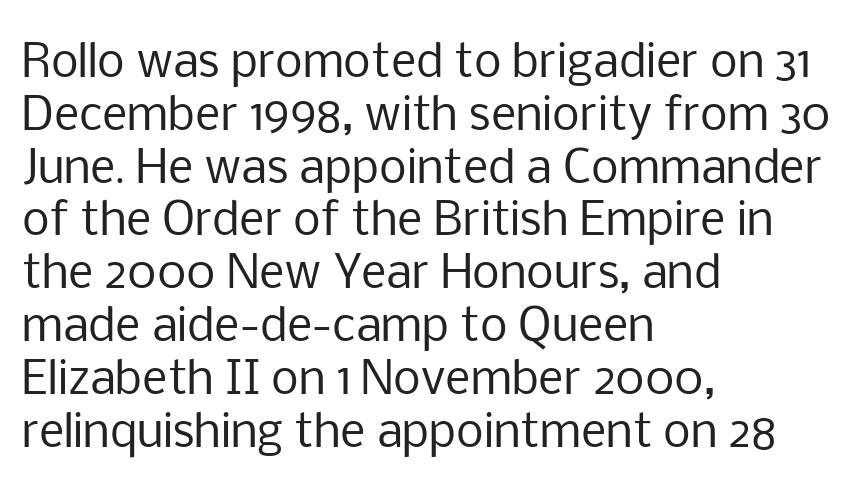
The image shows 44 px regular-weight sans-serif type, upright; set left-aligned, line spacing 1.2x, normal letter spacing, not underlined; low stroke contrast and a medium x-height.
